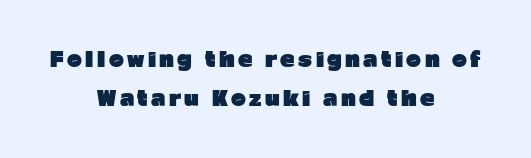
The image shows 20 px bold type, upright; set centered, loose line spacing (1.94x), not underlined.
